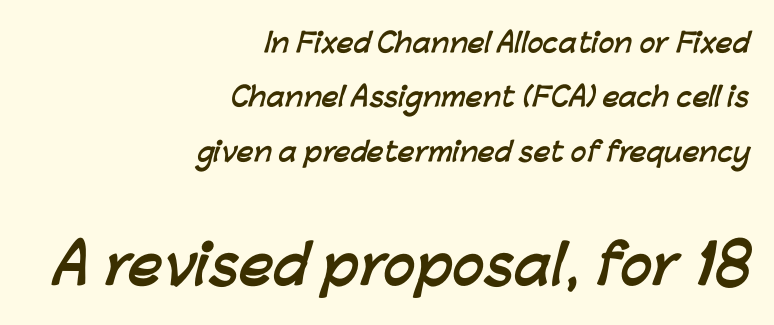
Examine the stroke ends and you'll find no serifs. A dark, heavy texture on the line: the type is bold. Lines of text with bare space underneath. One glance says open: line gaps are wider than usual. Reading top to bottom, the characters get bigger at the block break. A student would call this right alignment; a typographer would say flush right, rag left.
